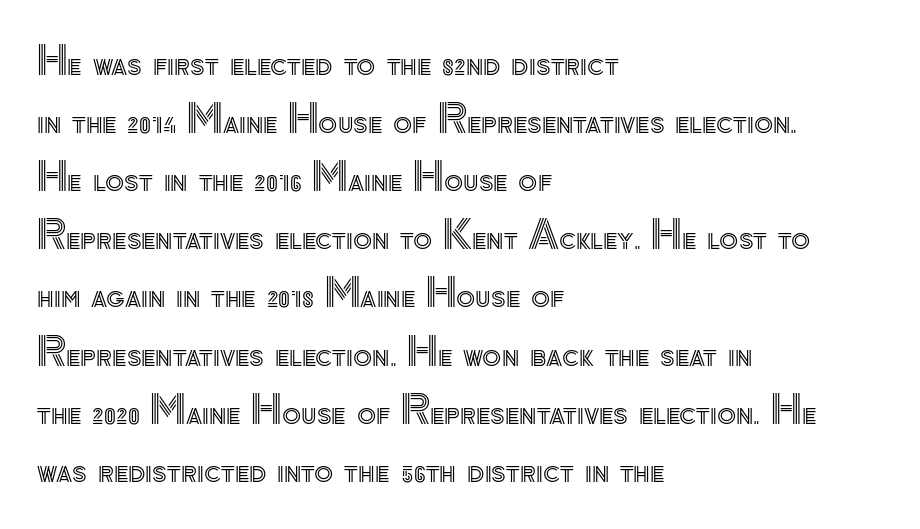
Posture: upright roman. Horizontally, the lines are justified to the leading edge only. A typesetter would call this proportional, since set widths differ per character. Short note: letters normally spaced. Whoever set this chose a conventional vertical rhythm.
